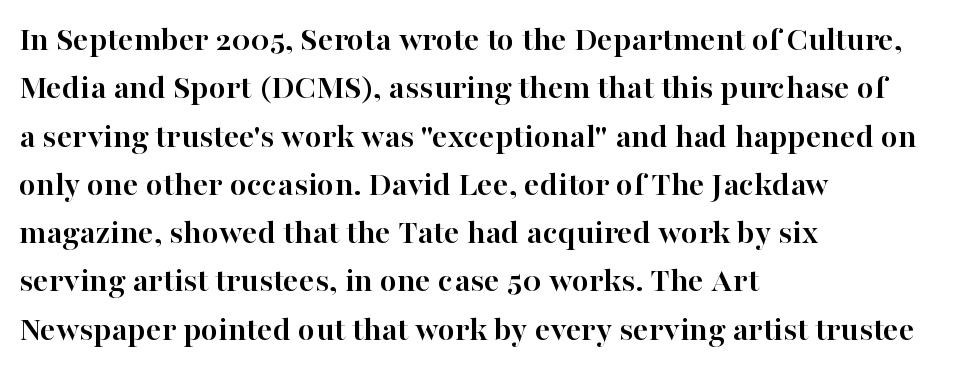
The image shows 35 px semibold serif type, upright; set left-aligned, normal line spacing (1.38x), normal letter spacing, not underlined; high stroke contrast and a medium x-height.
